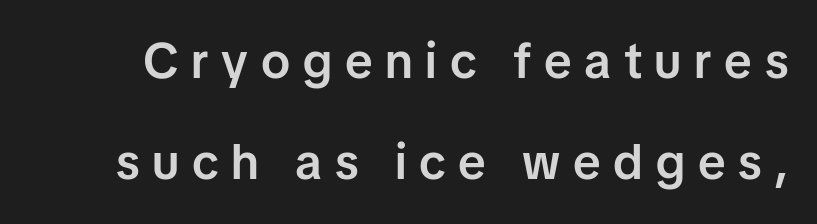
Q: Is the text bold? A: Semi-bold.
Q: Is the text italic (slanted)? A: No, it is upright.
Q: Is the typeface a serif or a sans-serif typeface? A: Sans-serif.
Q: Is the text underlined? A: No.
Q: Is the spacing between letters normal or unusually wide? A: Unusually wide.
Q: Is the spacing between lines tight, normal or loose? A: Loose.
Q: Width (condensed, normal, or wide)? A: Normal.
Q: Stroke contrast? A: Low.
Q: x-height? A: Medium.
Q: Monospaced? A: No.
